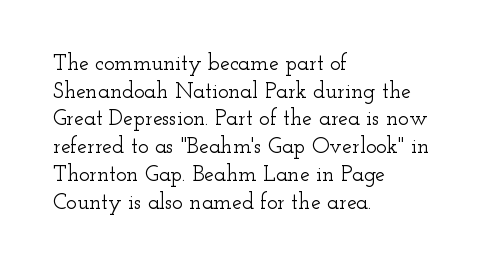
Q: Is the text italic (slanted)? A: No, it is upright.
Q: Is the text underlined? A: No.
Q: How is the paragraph aligned? A: Left-aligned.
Q: Is the spacing between letters normal or unusually wide? A: Normal.
Q: Is the spacing between lines tight, normal or loose? A: Normal.
